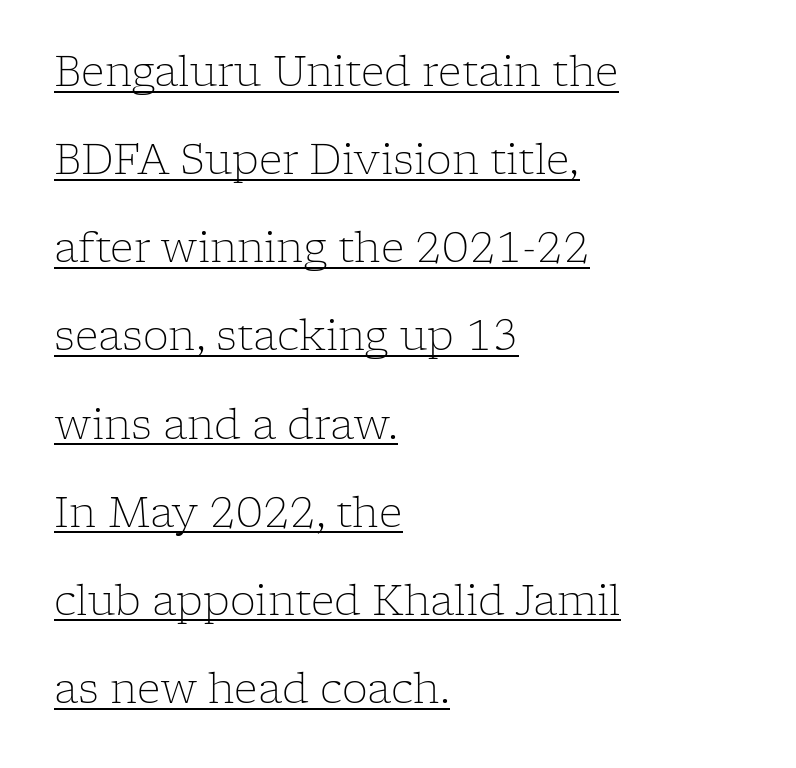
Q: Is the text bold? A: No.
Q: Is the text italic (slanted)? A: No, it is upright.
Q: Is the typeface a serif or a sans-serif typeface? A: Serif.
Q: Is the text underlined? A: Yes.
Q: How is the paragraph aligned? A: Left-aligned.
Q: Is the spacing between letters normal or unusually wide? A: Normal.
Q: Is the spacing between lines tight, normal or loose? A: Loose.
Q: Width (condensed, normal, or wide)? A: Normal.
Q: Stroke contrast? A: Low.
Q: x-height? A: Medium.
Q: Monospaced? A: No.
